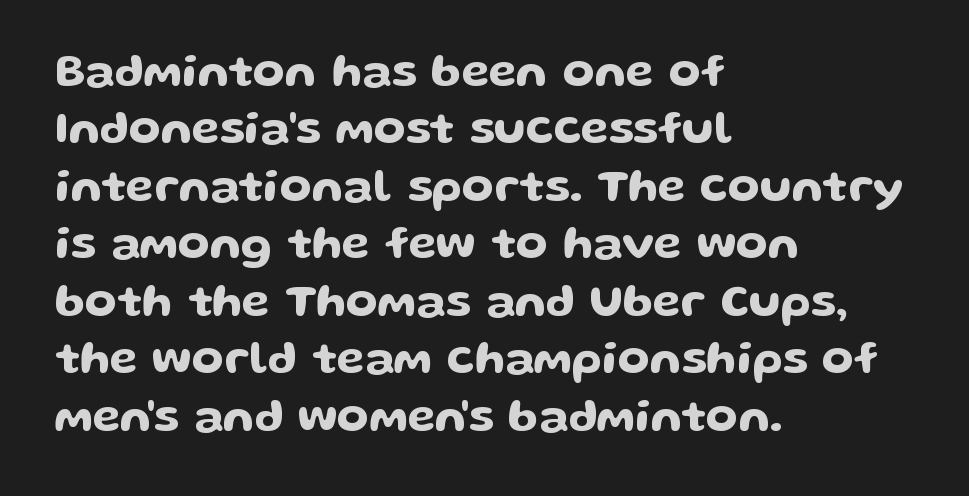
Nobody touched the tracking dial on this one. Stroke terminals: plain, sans-serif. You could not count columns in this text — the font is proportionally spaced. Descenders hang freely into open space.
